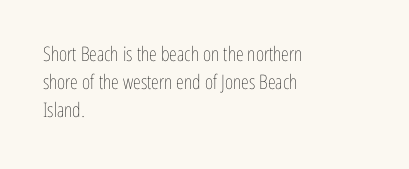
Q: Is the text bold? A: No.
Q: Is the text italic (slanted)? A: No, it is upright.
Q: Is the text underlined? A: No.
Q: How is the paragraph aligned? A: Left-aligned.
Q: Is the spacing between letters normal or unusually wide? A: Normal.
Q: Is the spacing between lines tight, normal or loose? A: Normal.
